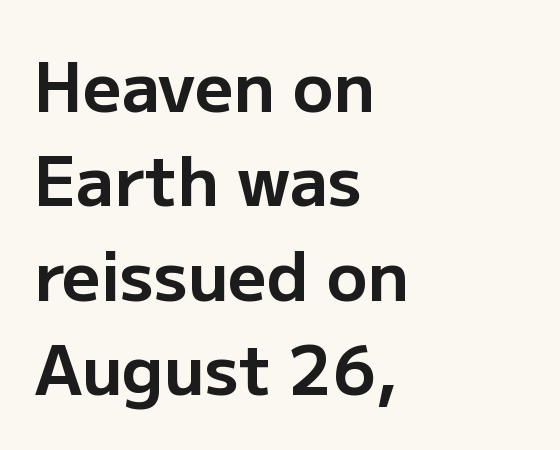
{"serif": "no", "italic": "no", "bold": "yes", "weight": "bold", "width": "normal", "stroke_contrast": "low", "x_height": "medium", "monospaced": "no", "underline": "no", "align": "left", "line_spacing": "normal", "line_spacing_ratio": 1.41, "letter_spacing": "normal", "letter_spacing_em": 0.0, "glyph_px": 67}
